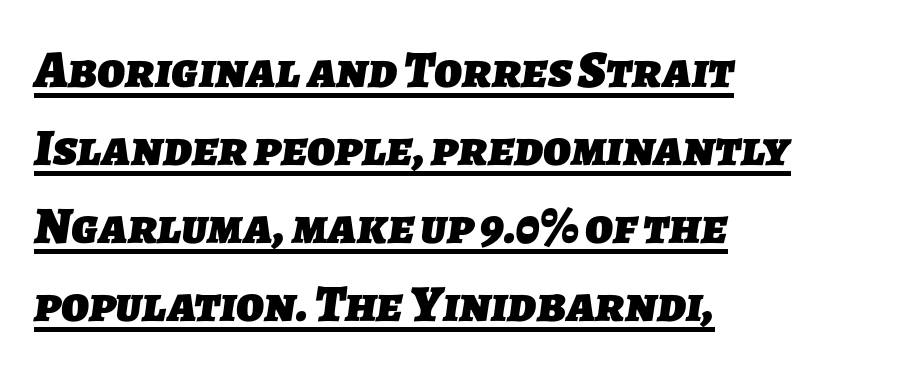
Q: Is the text bold? A: Yes.
Q: Is the typeface a serif or a sans-serif typeface? A: Sans-serif.
Q: Is the text underlined? A: Yes.
Q: How is the paragraph aligned? A: Left-aligned.
Q: Is the spacing between letters normal or unusually wide? A: Normal.
Q: Is the spacing between lines tight, normal or loose? A: Normal.
Q: Width (condensed, normal, or wide)? A: Normal.
Q: Stroke contrast? A: Low.
Q: x-height? A: Medium.
Q: Monospaced? A: No.
